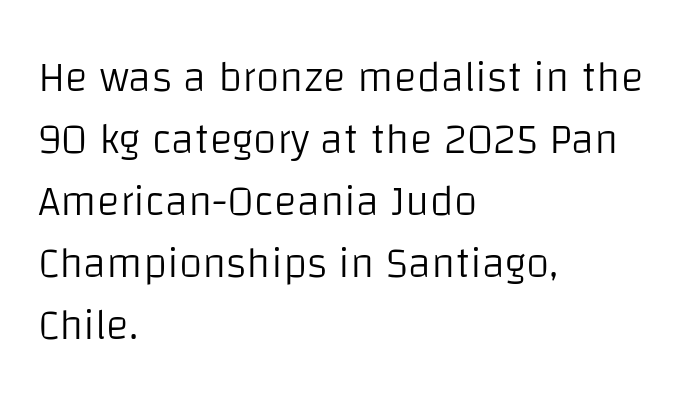
Q: Is the text bold? A: No.
Q: Is the text italic (slanted)? A: No, it is upright.
Q: Is the typeface a serif or a sans-serif typeface? A: Sans-serif.
Q: Is the text underlined? A: No.
Q: How is the paragraph aligned? A: Left-aligned.
Q: Is the spacing between letters normal or unusually wide? A: Normal.
Q: Is the spacing between lines tight, normal or loose? A: Normal.
Q: Width (condensed, normal, or wide)? A: Normal.
Q: Stroke contrast? A: Low.
Q: x-height? A: Large.
Q: Monospaced? A: No.
